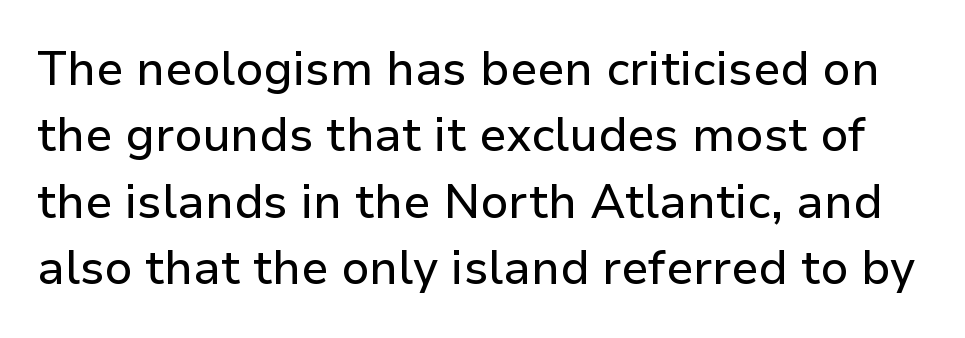
{"serif": "no", "italic": "no", "width": "normal", "stroke_contrast": "low", "x_height": "medium", "monospaced": "no", "underline": "no", "line_spacing": "normal", "line_spacing_ratio": 1.41, "letter_spacing": "normal", "letter_spacing_em": 0.0, "glyph_px": 47}
